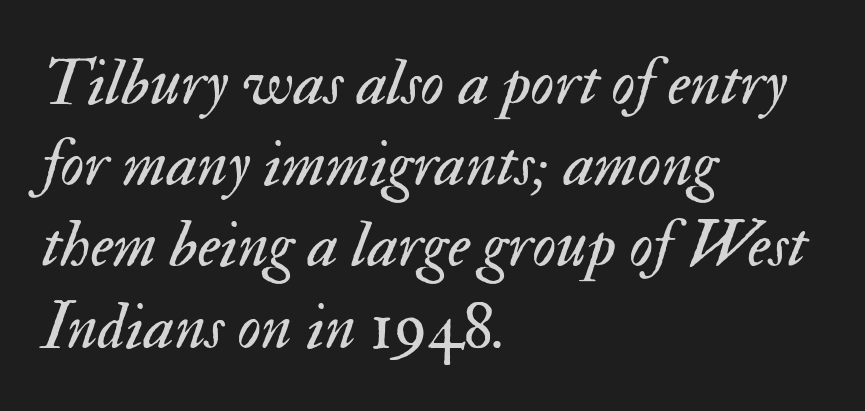
{"italic": "yes", "lean": "right", "slant_degrees": 17, "bold": "no", "weight": "regular", "width": "normal", "stroke_contrast": "medium", "x_height": "small", "monospaced": "no", "underline": "no", "align": "left", "line_spacing_ratio": 1.23, "letter_spacing": "normal", "letter_spacing_em": 0.0, "glyph_px": 66}
